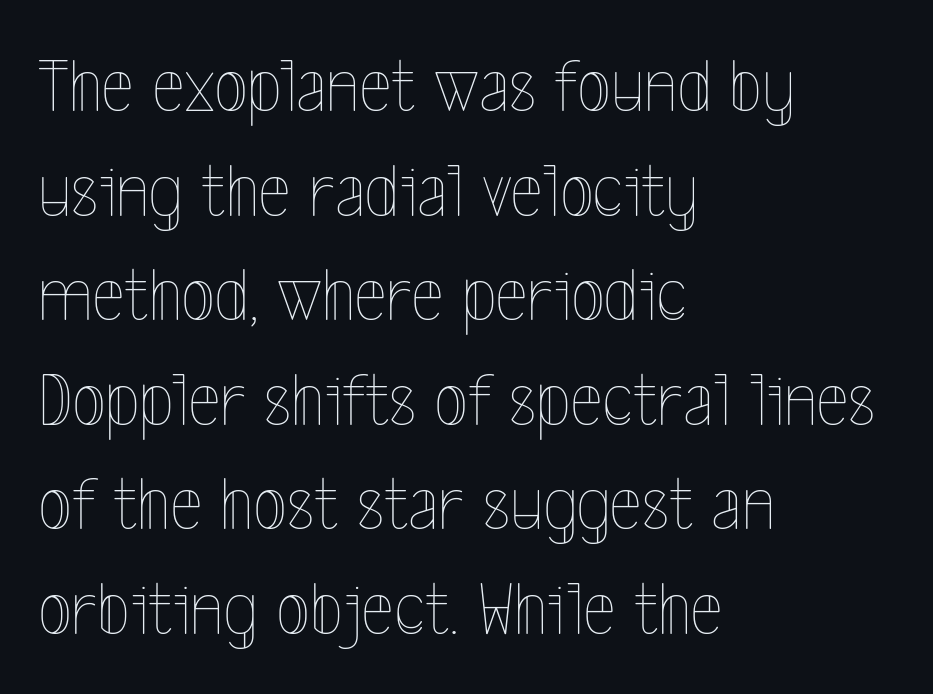
Q: Is the text bold? A: No.
Q: Is the text italic (slanted)? A: No, it is upright.
Q: Is the text underlined? A: No.
Q: How is the paragraph aligned? A: Left-aligned.
Q: Is the spacing between letters normal or unusually wide? A: Normal.
Q: Is the spacing between lines tight, normal or loose? A: Normal.
Q: Width (condensed, normal, or wide)? A: Condensed.
Q: x-height? A: Medium.
Q: Monospaced? A: No.
